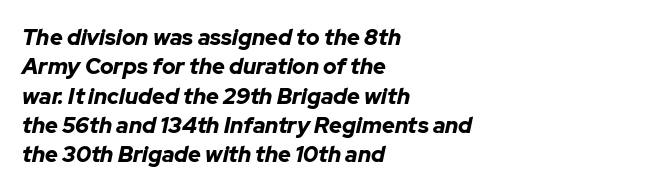
{"italic": "yes", "lean": "right", "slant_degrees": 12, "bold": "yes", "underline": "no", "align": "left", "line_spacing": "normal", "line_spacing_ratio": 1.33, "letter_spacing": "normal", "letter_spacing_em": 0.0, "glyph_px": 22}
